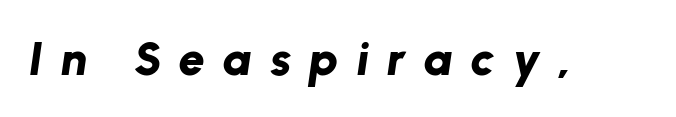
{"italic": "yes", "lean": "right", "slant_degrees": 8, "bold": "yes", "weight": "bold", "width": "normal", "stroke_contrast": "low", "x_height": "medium", "monospaced": "no", "underline": "no", "letter_spacing": "wide", "letter_spacing_em": 0.38, "glyph_px": 47}
